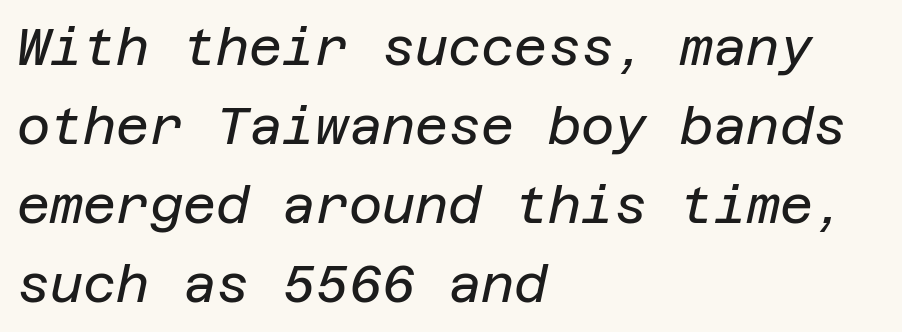
The image shows 51 px regular-weight type, italic (leaning right); set left-aligned, normal line spacing (1.55x), normal letter spacing, not underlined; low stroke contrast and a large x-height.
